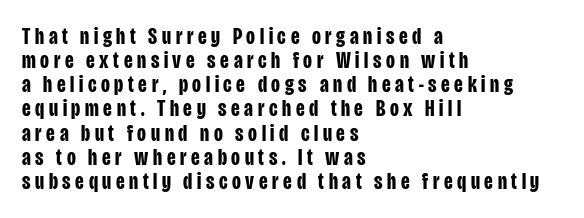
No italicization has been applied; the sample stays upright. The passage shown stacks its lines with hardly any gap. You could only call the tracking loose — the letters float apart. Each row of text sits above clean, open space. How heavy is the stroke? Heavy — this is a bold.
